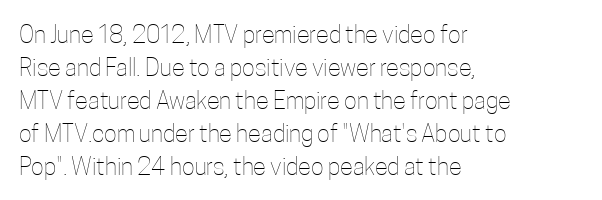
Q: Is the text bold? A: No.
Q: Is the text italic (slanted)? A: No, it is upright.
Q: Is the text underlined? A: No.
Q: How is the paragraph aligned? A: Left-aligned.
Q: Is the spacing between letters normal or unusually wide? A: Normal.
Q: Is the spacing between lines tight, normal or loose? A: Normal.
